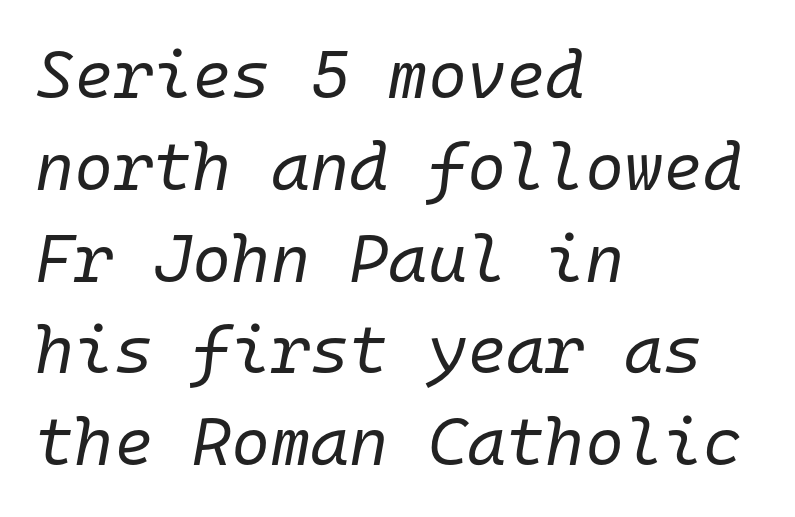
Q: Is the text bold? A: No.
Q: Is the text italic (slanted)? A: Yes, it leans right by about 10 degrees.
Q: Is the text underlined? A: No.
Q: How is the paragraph aligned? A: Left-aligned.
Q: Is the spacing between letters normal or unusually wide? A: Normal.
Q: Is the spacing between lines tight, normal or loose? A: Normal.
Q: Width (condensed, normal, or wide)? A: Normal.
Q: Stroke contrast? A: Low.
Q: x-height? A: Medium.
Q: Monospaced? A: Yes.
